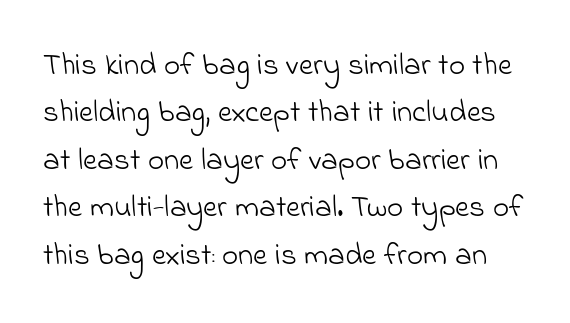
The image shows 31 px light sans-serif type; set normal line spacing (1.53x), normal letter spacing, not underlined; low stroke contrast and a small x-height.
